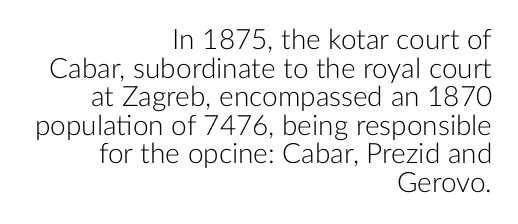
The image shows 28 px light sans-serif type, upright; set right-aligned, tight line spacing (1.02x), normal letter spacing, not underlined; low stroke contrast and a medium x-height.
